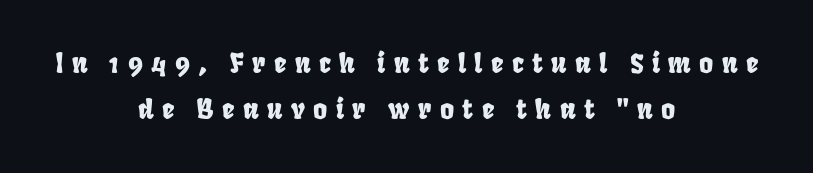
The image shows 27 px text type; set centered, normal line spacing (1.69x), unusually wide letter spacing (+0.31 em), not underlined.
